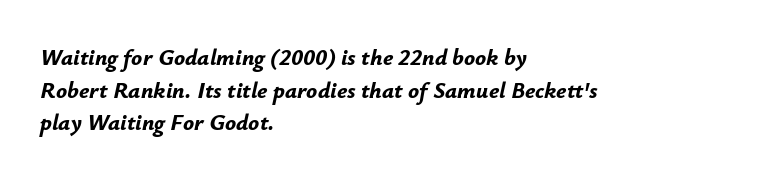
{"italic": "yes", "lean": "right", "slant_degrees": 12, "bold": "yes", "underline": "no", "align": "left", "line_spacing": "normal", "line_spacing_ratio": 1.42, "letter_spacing": "normal", "letter_spacing_em": 0.0, "glyph_px": 23}
